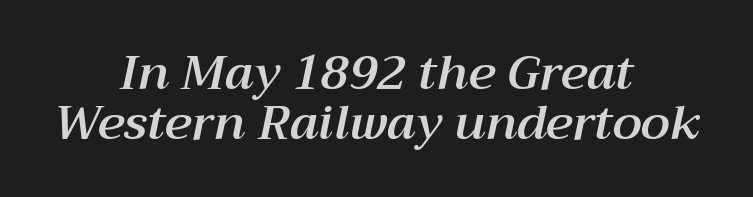
Q: Is the text italic (slanted)? A: Yes, it leans right by about 12 degrees.
Q: Is the text underlined? A: No.
Q: How is the paragraph aligned? A: Centered.
Q: Is the spacing between letters normal or unusually wide? A: Normal.
Q: Is the spacing between lines tight, normal or loose? A: Tight.
Q: Width (condensed, normal, or wide)? A: Normal.
Q: Stroke contrast? A: Medium.
Q: x-height? A: Medium.
Q: Monospaced? A: No.
